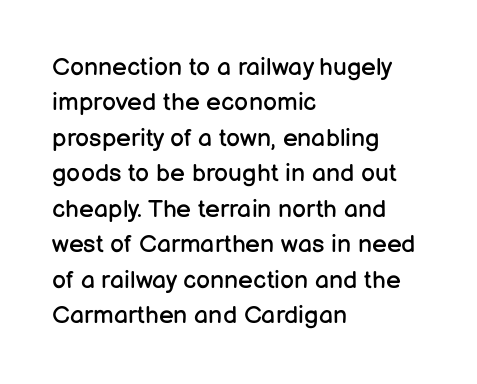
{"italic": "no", "bold": "no", "underline": "no", "align": "left", "line_spacing": "normal", "line_spacing_ratio": 1.42, "letter_spacing": "normal", "letter_spacing_em": 0.0, "glyph_px": 25}
